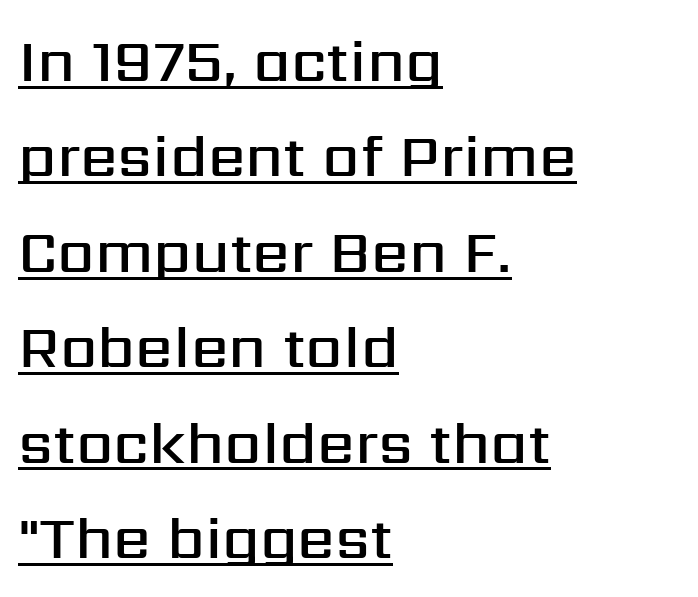
{"serif": "no", "italic": "no", "bold": "semi", "weight": "semibold", "width": "normal", "stroke_contrast": "medium", "x_height": "medium", "monospaced": "no", "underline": "yes", "align": "left", "line_spacing": "normal", "line_spacing_ratio": 1.59, "letter_spacing": "normal", "letter_spacing_em": 0.0, "glyph_px": 60}
